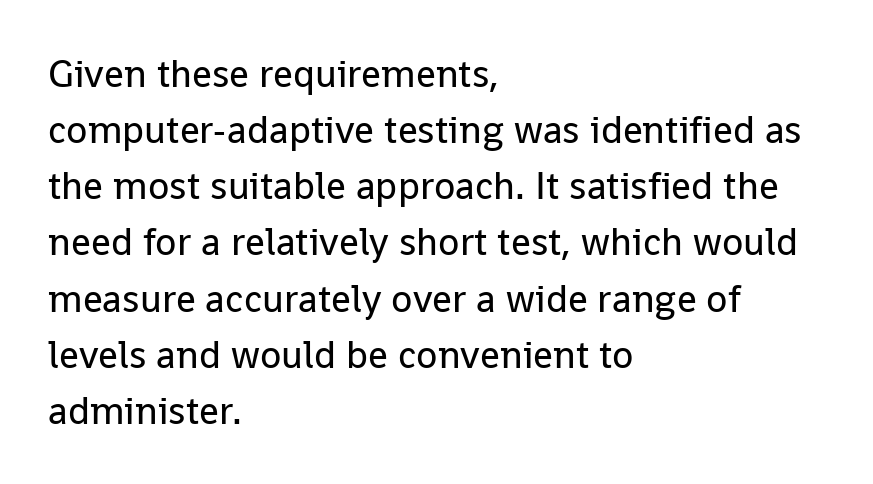
Varying glyph widths throughout — classic text-font behaviour. This is not heavy type; no bold has been used. Observe the absence of serifs on each vertical stroke in this sample. Beneath every word, the page is bare. Compared with typical paragraphs, the rows here are spaced about the same. The paragraph shown leans on its left margin.
